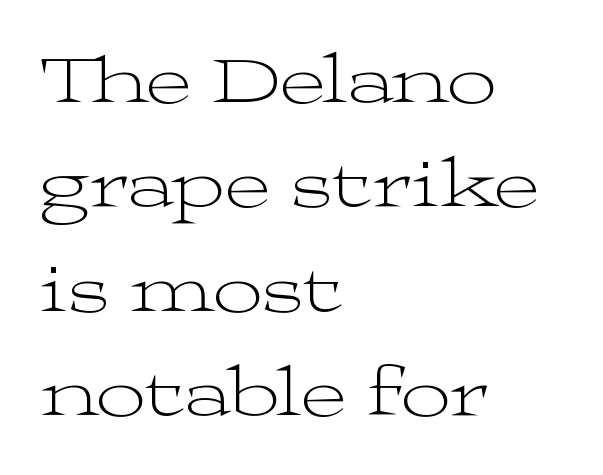
The space directly below the letters is spotless. Note the varied advance widths — an 'i' is clearly narrower than an 'm'. The line-height multiplier appears to be the usual default. The type is set solid horizontally, with unmodified tracking.
